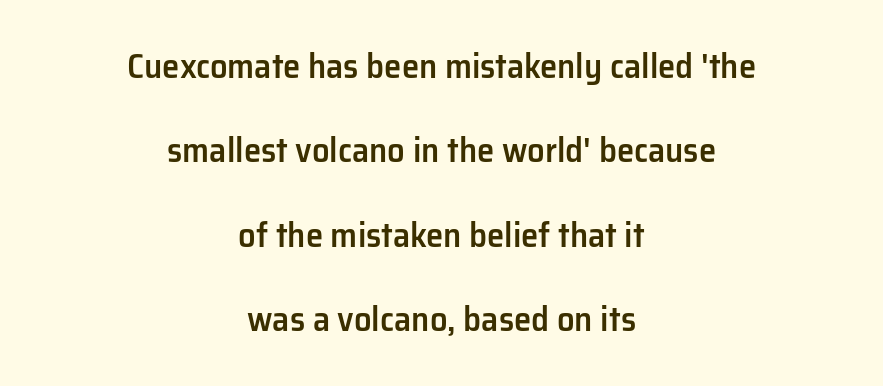
The image shows 35 px semibold sans-serif type, upright; set centered, loose line spacing (2.41x), normal letter spacing, not underlined; low stroke contrast and a medium x-height.
